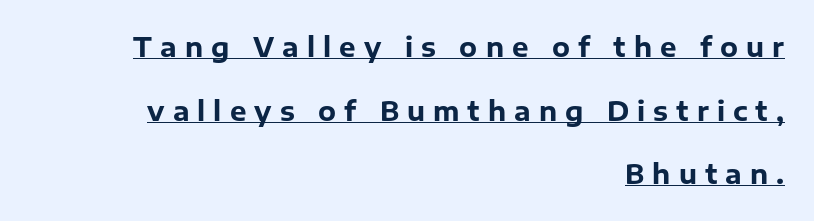
The image shows 26 px bold type, upright; set right-aligned, loose line spacing (2.45x), unusually wide letter spacing (+0.31 em), underlined.
